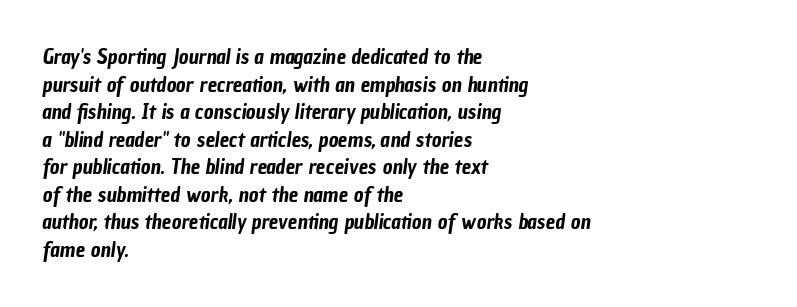
Q: Is the text underlined? A: No.
Q: How is the paragraph aligned? A: Left-aligned.
Q: Is the spacing between letters normal or unusually wide? A: Normal.
Q: Is the spacing between lines tight, normal or loose? A: Normal.
